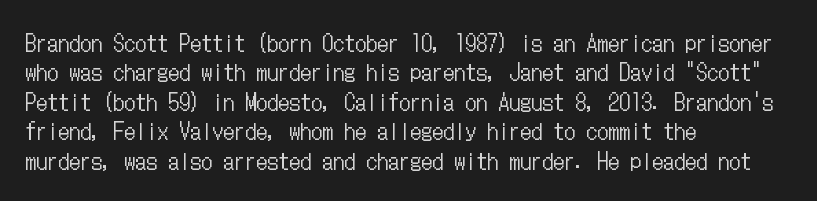
The image shows 22 px text type, upright; set left-aligned, normal line spacing (1.34x), normal letter spacing, not underlined.
